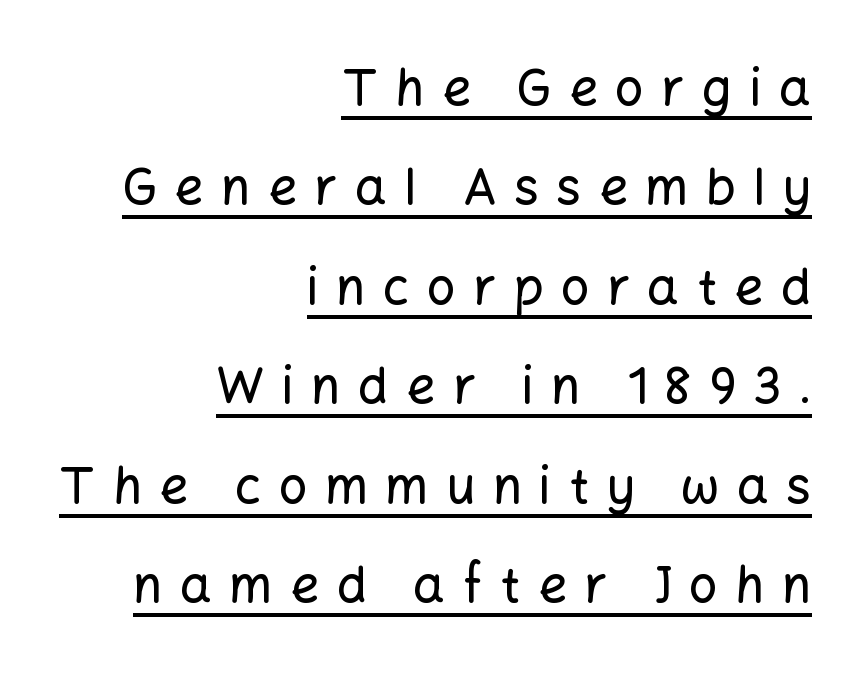
Spacing verdict: proportional, widths tailored to each character. The text was rendered using a sans face with plain stroke endings. These lines stack with their right ends in a neat column. The face used here is rendered with a markedly widened letterfit. It's the straight-up-and-down kind of type. Regarding leading, the lines here are spaced well apart.
